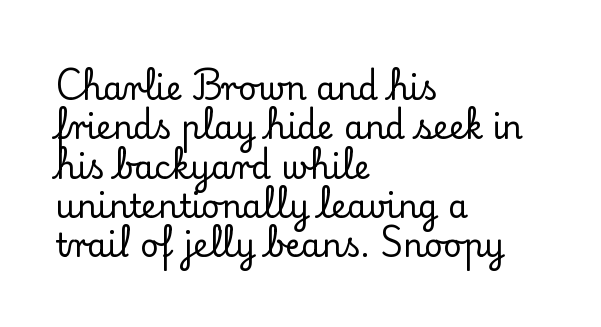
Check the space under the baseline: it is left empty. The rendering keeps characters at their native spacing. Serifs: yes, visible at the terminals of the letterforms. The lettering holds an erect, upright posture throughout. Line beginnings align vertically; line endings do not.
